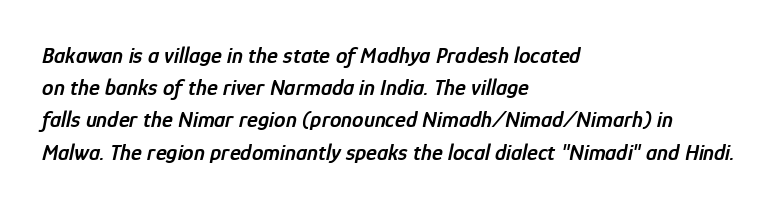
If you measured baseline to baseline, you'd find a middling distance. Emphasis by weight is partial: semibold. Designer's note — italics engaged. Just letters on the line, the space beneath them empty.
